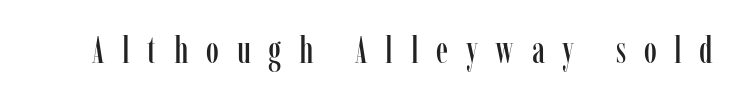
Does the type have serifs? Yes, each stem ends in a small foot. The tracking jumps out immediately: characters are airy and widely separated. The axis of the letterforms is exactly vertical. Proportional: the letters do not fall into vertical columns. Words float on clear page, feet unadorned.
